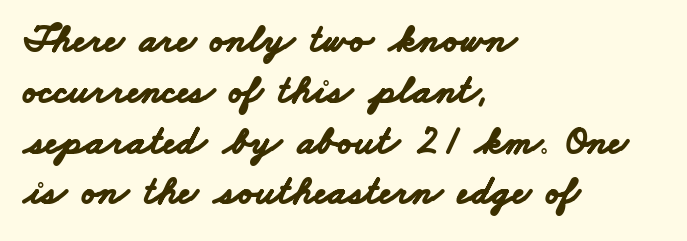
Q: Is the text bold? A: Yes.
Q: Is the typeface a serif or a sans-serif typeface? A: Sans-serif.
Q: Is the text underlined? A: No.
Q: How is the paragraph aligned? A: Left-aligned.
Q: Is the spacing between letters normal or unusually wide? A: Normal.
Q: Is the spacing between lines tight, normal or loose? A: Normal.
Q: Width (condensed, normal, or wide)? A: Wide.
Q: Stroke contrast? A: Low.
Q: x-height? A: Small.
Q: Monospaced? A: No.
